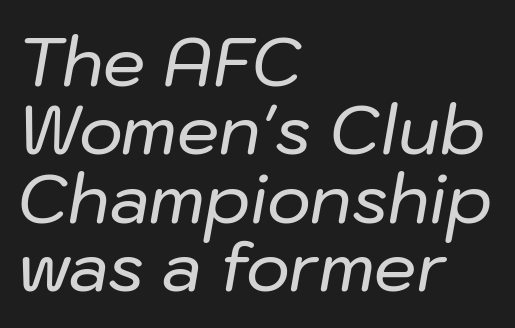
The image shows 67 px text type, italic (leaning right); set left-aligned, tight line spacing (1.02x), normal letter spacing, not underlined; low stroke contrast and a medium x-height.
